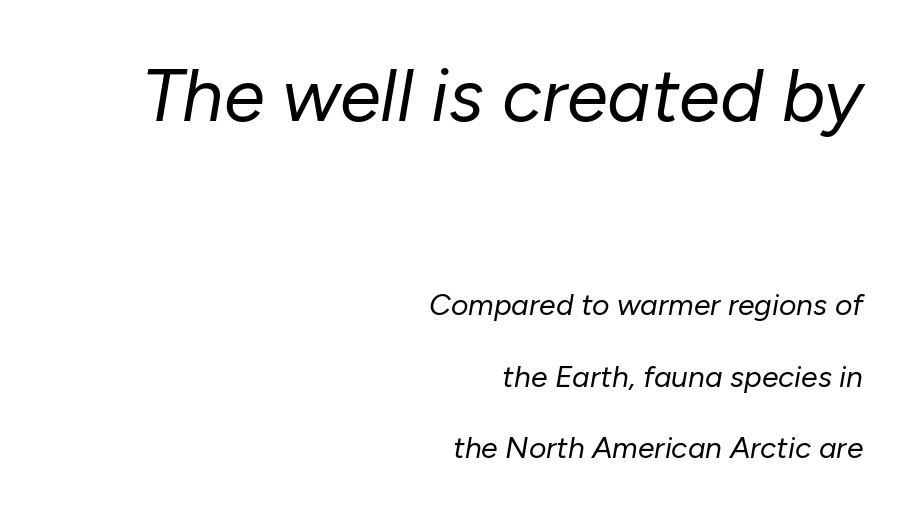
{"italic": "yes", "lean": "right", "slant_degrees": 10, "bold": "no", "weight": "regular", "width": "normal", "stroke_contrast": "low", "x_height": "medium", "monospaced": "no", "underline": "no", "align": "right", "line_spacing": "loose", "line_spacing_ratio": 2.39, "letter_spacing": "normal", "letter_spacing_em": 0.0, "larger_block": "first", "size_ratio": 2.47, "glyph_px": 74}
